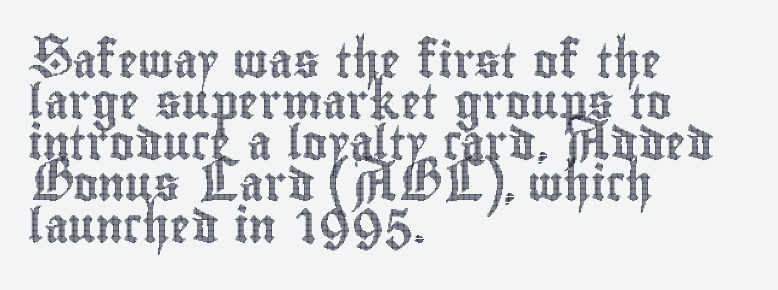
Q: Is the text italic (slanted)? A: No, it is upright.
Q: Is the text underlined? A: No.
Q: How is the paragraph aligned? A: Left-aligned.
Q: Is the spacing between letters normal or unusually wide? A: Normal.
Q: Width (condensed, normal, or wide)? A: Condensed.
Q: x-height? A: Small.
Q: Monospaced? A: No.
